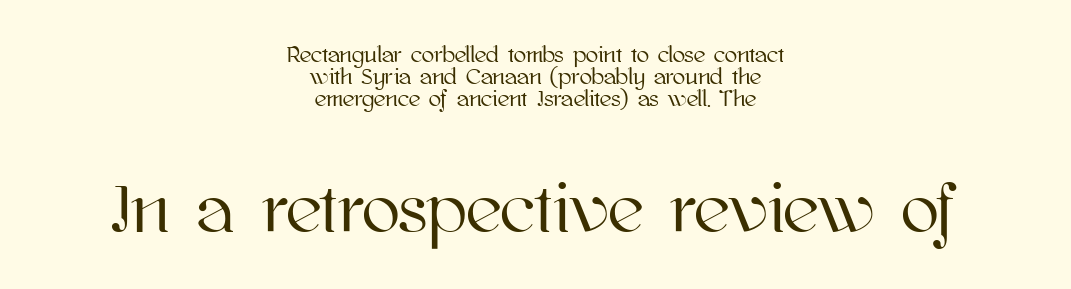
The image shows 70 px text type, upright; set centered, tight line spacing (0.95x), normal letter spacing, not underlined; the second (bottom) block is 3.04x larger; high stroke contrast and a medium x-height.
